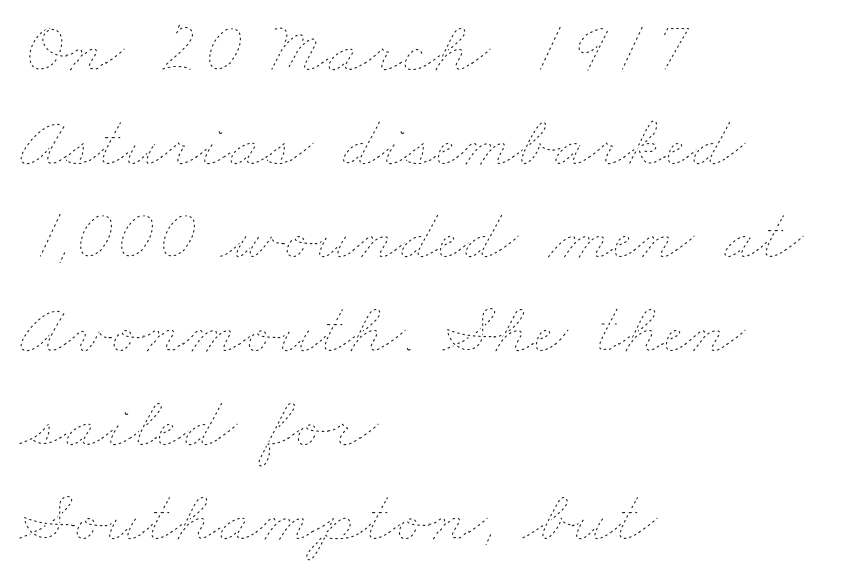
{"bold": "no", "weight": "thin", "width": "wide", "stroke_contrast": "low", "x_height": "small", "monospaced": "no", "underline": "no", "align": "left", "line_spacing": "normal", "line_spacing_ratio": 1.25, "letter_spacing": "normal", "letter_spacing_em": 0.0, "glyph_px": 75}
